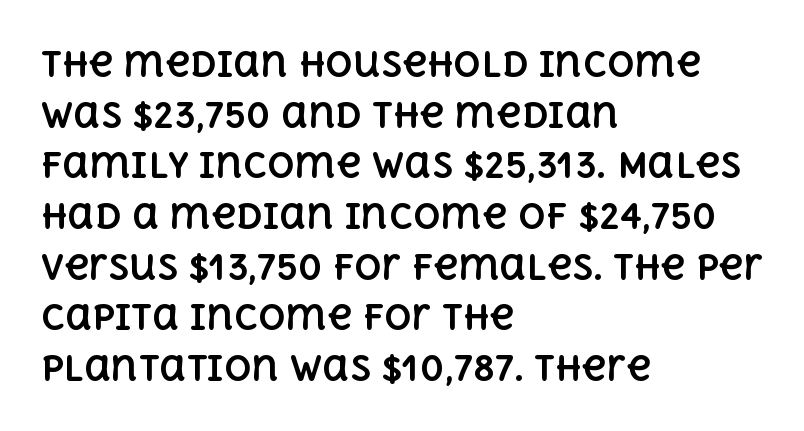
{"italic": "no", "bold": "yes", "weight": "bold", "width": "normal", "x_height": "large", "monospaced": "no", "underline": "no", "align": "left", "line_spacing": "normal", "line_spacing_ratio": 1.49, "letter_spacing": "normal", "letter_spacing_em": 0.0, "glyph_px": 34}
